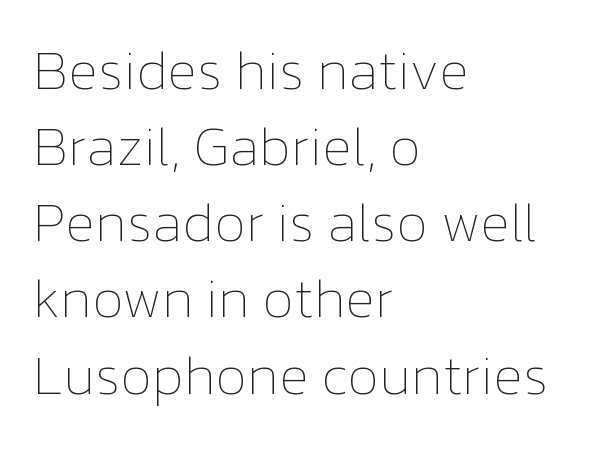
Q: Is the text bold? A: No.
Q: Is the text italic (slanted)? A: No, it is upright.
Q: Is the text underlined? A: No.
Q: How is the paragraph aligned? A: Left-aligned.
Q: Is the spacing between letters normal or unusually wide? A: Normal.
Q: Is the spacing between lines tight, normal or loose? A: Normal.
Q: Width (condensed, normal, or wide)? A: Normal.
Q: Stroke contrast? A: Low.
Q: x-height? A: Medium.
Q: Monospaced? A: No.
